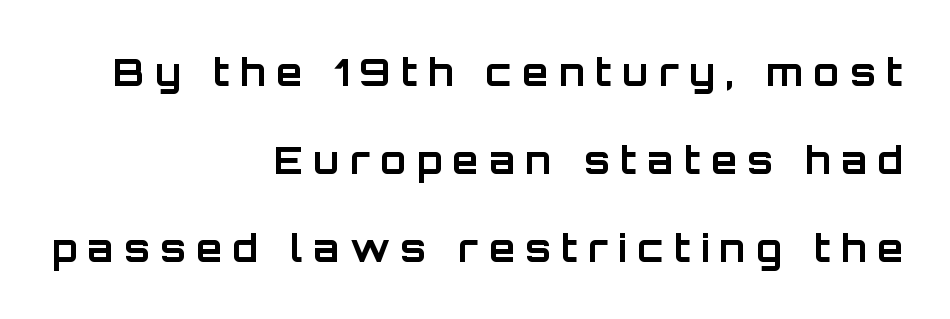
Q: Is the text bold? A: Yes.
Q: Is the text italic (slanted)? A: No, it is upright.
Q: Is the typeface a serif or a sans-serif typeface? A: Sans-serif.
Q: Is the text underlined? A: No.
Q: How is the paragraph aligned? A: Right-aligned.
Q: Is the spacing between letters normal or unusually wide? A: Unusually wide.
Q: Is the spacing between lines tight, normal or loose? A: Loose.
Q: Width (condensed, normal, or wide)? A: Normal.
Q: Stroke contrast? A: Low.
Q: x-height? A: Large.
Q: Monospaced? A: No.
